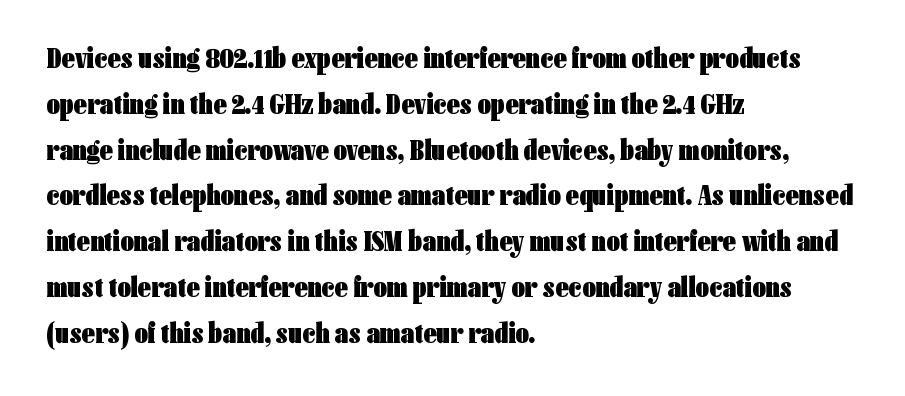
The image shows 29 px heavy, condensed sans-serif type, upright; set left-aligned, normal line spacing (1.58x), normal letter spacing, not underlined; low stroke contrast and a medium x-height.
